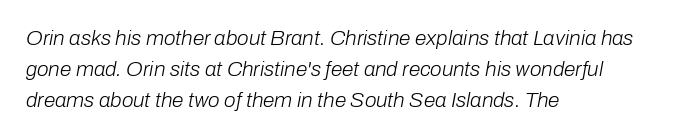
{"italic": "yes", "lean": "right", "slant_degrees": 10, "bold": "no", "underline": "no", "align": "left", "line_spacing": "normal", "line_spacing_ratio": 1.47, "letter_spacing": "normal", "letter_spacing_em": 0.0, "glyph_px": 21}
